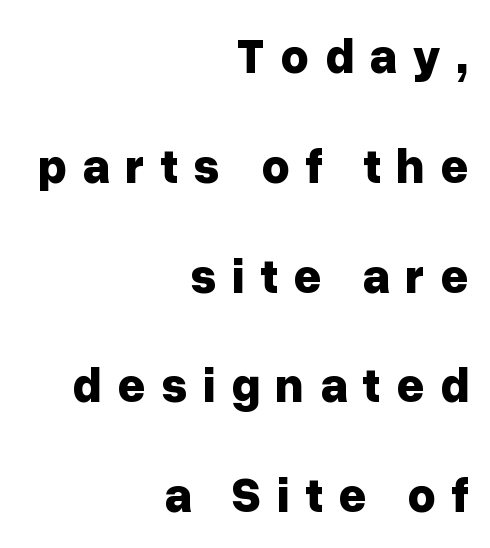
{"serif": "no", "italic": "no", "bold": "yes", "weight": "bold", "width": "normal", "stroke_contrast": "low", "x_height": "medium", "monospaced": "no", "underline": "no", "align": "right", "line_spacing": "loose", "line_spacing_ratio": 2.24, "letter_spacing": "wide", "letter_spacing_em": 0.31, "glyph_px": 49}
